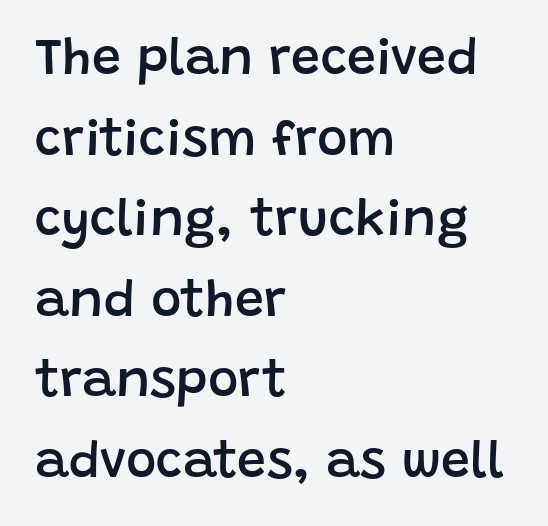
The image shows 52 px semibold sans-serif type, upright; set left-aligned, normal line spacing (1.55x), normal letter spacing, not underlined; low stroke contrast and a large x-height.
